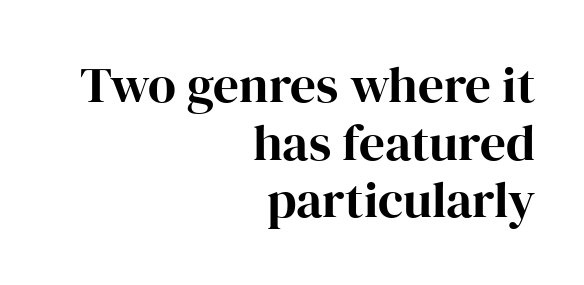
Words float on clear page, feet unadorned. Honestly, the letter spacing is just normal — you wouldn't notice it. The paragraph shown leans on its right margin. The specimen reads as upright at a glance. Serif or sans? Serif — the stroke terminals have little feet.
